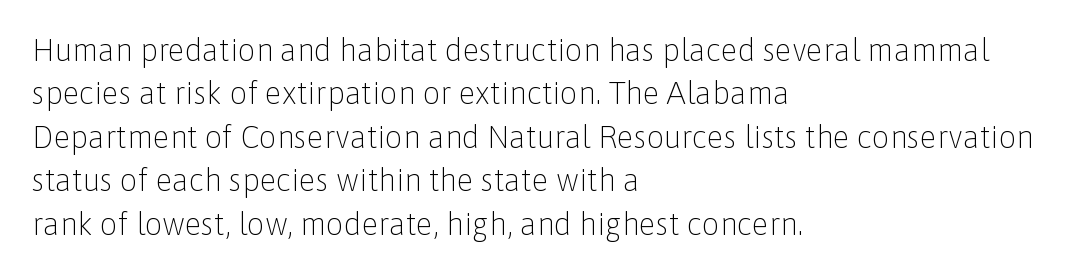
Q: Is the text bold? A: No.
Q: Is the text italic (slanted)? A: No, it is upright.
Q: Is the typeface a serif or a sans-serif typeface? A: Sans-serif.
Q: Is the text underlined? A: No.
Q: How is the paragraph aligned? A: Left-aligned.
Q: Is the spacing between letters normal or unusually wide? A: Normal.
Q: Is the spacing between lines tight, normal or loose? A: Normal.
Q: Width (condensed, normal, or wide)? A: Normal.
Q: Stroke contrast? A: Low.
Q: x-height? A: Medium.
Q: Monospaced? A: No.
